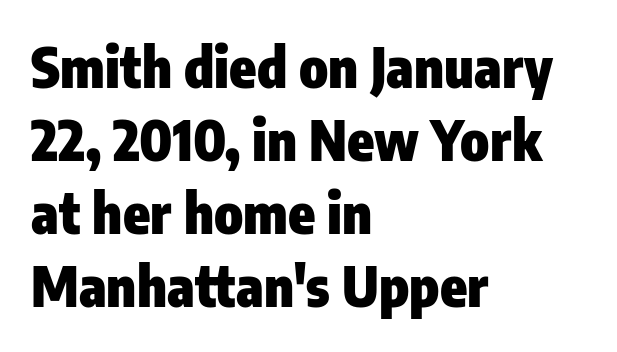
Q: Is the text bold? A: Yes.
Q: Is the text italic (slanted)? A: No, it is upright.
Q: Is the typeface a serif or a sans-serif typeface? A: Sans-serif.
Q: Is the text underlined? A: No.
Q: How is the paragraph aligned? A: Left-aligned.
Q: Is the spacing between letters normal or unusually wide? A: Normal.
Q: Is the spacing between lines tight, normal or loose? A: Normal.
Q: Width (condensed, normal, or wide)? A: Condensed.
Q: Stroke contrast? A: Low.
Q: x-height? A: Medium.
Q: Monospaced? A: No.
